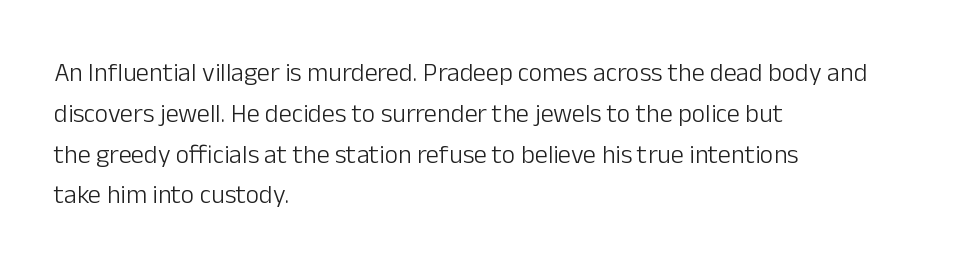
The gap between lines stays unmarked. No extra tracking has been applied to these lines. Does the leading feel generous? No, just average. Short and long lines alike share a common starting point at left.
